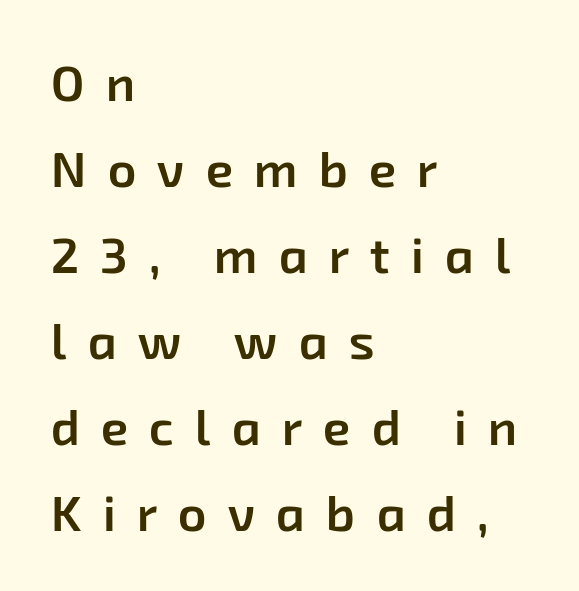
Each word looks stretched out because of the extra space between its letters. A typesetter would call this proportional, since set widths differ per character. Bold? Not quite — semibold, heavier than regular but stopping short. The rendering shows plain stroke endings on the letterforms — a sans-serif design. Leftover space on each line is placed entirely after the last word.
